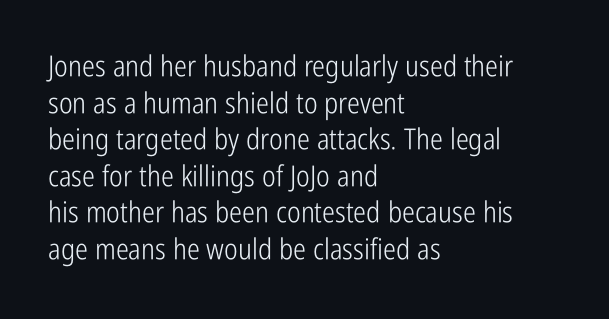
{"serif": "no", "italic": "no", "bold": "no", "weight": "light", "width": "condensed", "stroke_contrast": "low", "x_height": "medium", "monospaced": "no", "underline": "no", "align": "left", "line_spacing": "normal", "line_spacing_ratio": 1.26, "letter_spacing": "normal", "letter_spacing_em": 0.0, "glyph_px": 29}
